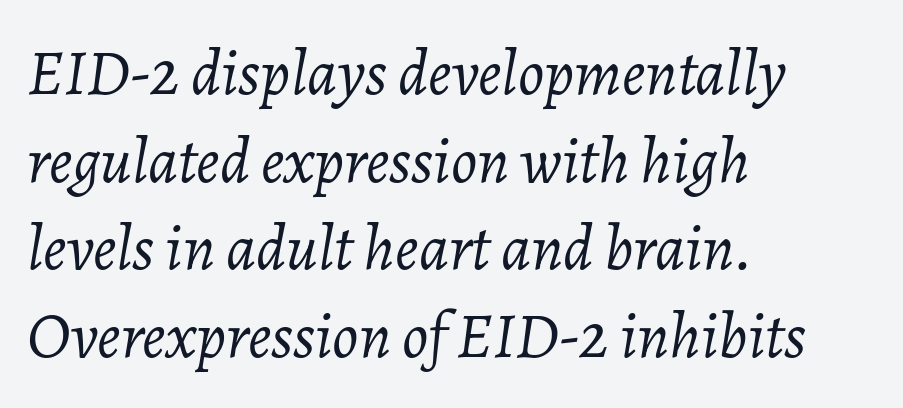
The image shows 65 px light type, italic (leaning right); set left-aligned, normal line spacing (1.35x), normal letter spacing, not underlined; low stroke contrast and a medium x-height.
